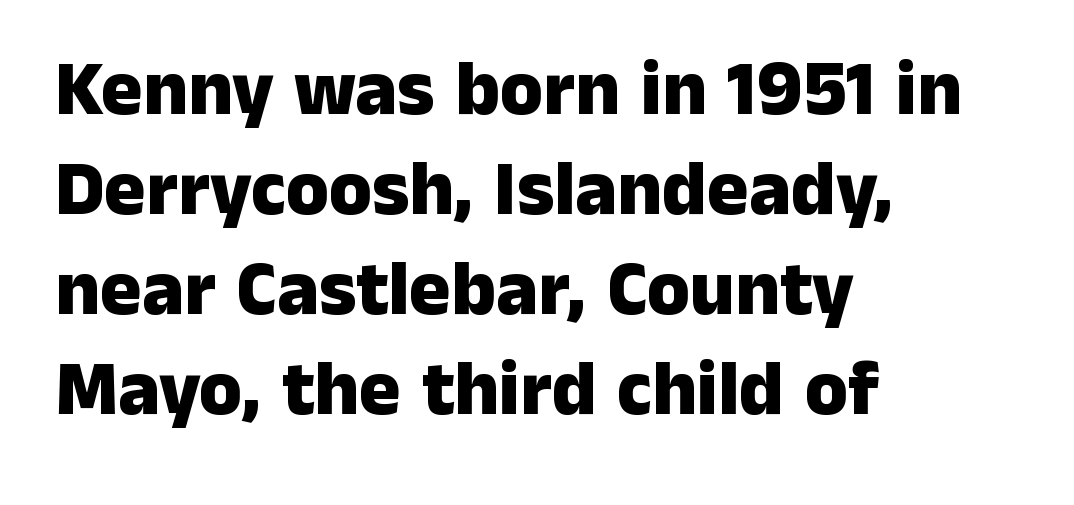
Q: Is the text bold? A: Yes.
Q: Is the text italic (slanted)? A: No, it is upright.
Q: Is the typeface a serif or a sans-serif typeface? A: Sans-serif.
Q: Is the text underlined? A: No.
Q: How is the paragraph aligned? A: Left-aligned.
Q: Is the spacing between letters normal or unusually wide? A: Normal.
Q: Is the spacing between lines tight, normal or loose? A: Normal.
Q: Width (condensed, normal, or wide)? A: Normal.
Q: Stroke contrast? A: Low.
Q: x-height? A: Medium.
Q: Monospaced? A: No.
